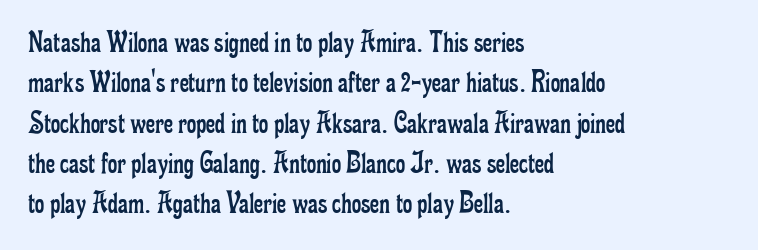
Tracking value appears to be zero — textbook default spacing. Clear beneath every line of the passage. Looks like regular typesetting: each glyph gets only the width it needs. A typesetter would call this leading conventional body-copy spacing.
